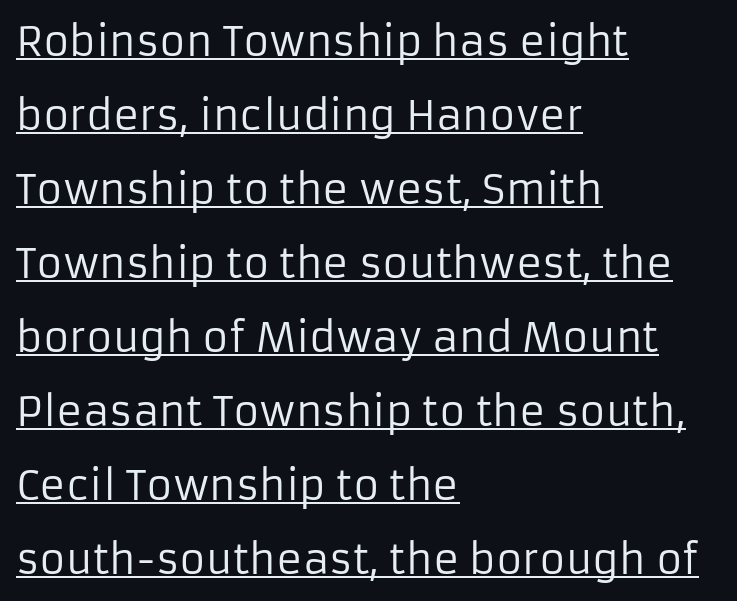
The image shows 40 px regular-weight sans-serif type, upright; set left-aligned, line spacing 1.85x, normal letter spacing, underlined; low stroke contrast and a medium x-height.
